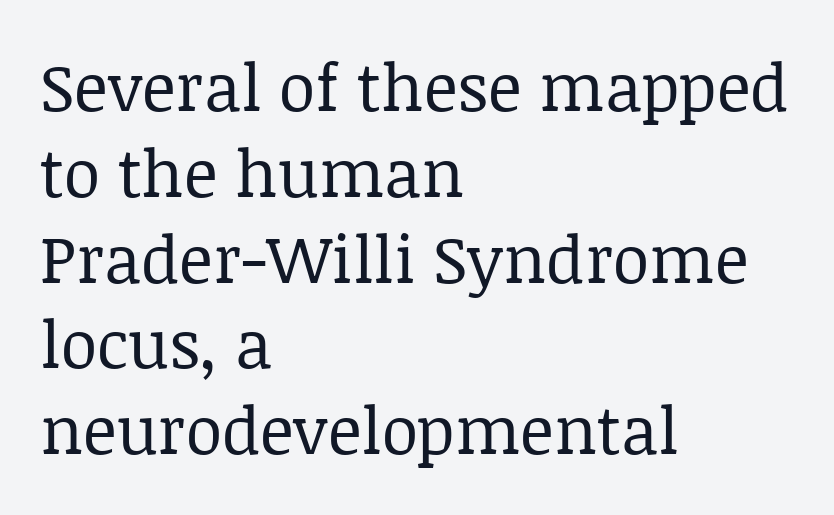
The image shows 66 px regular-weight serif type, upright; set left-aligned, normal line spacing (1.3x), normal letter spacing, not underlined; low stroke contrast and a large x-height.
